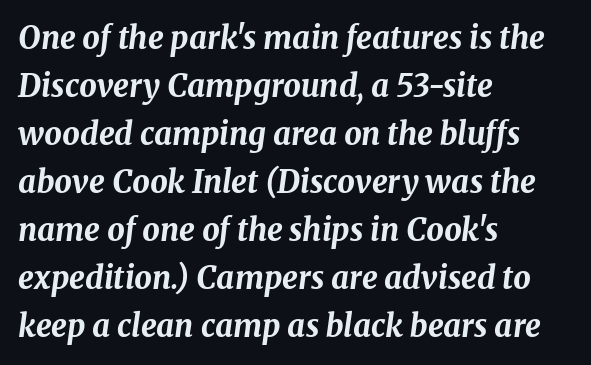
Q: Is the text bold? A: Yes.
Q: Is the text italic (slanted)? A: Yes, it leans right by about 8 degrees.
Q: Is the text underlined? A: No.
Q: How is the paragraph aligned? A: Left-aligned.
Q: Is the spacing between letters normal or unusually wide? A: Normal.
Q: Is the spacing between lines tight, normal or loose? A: Normal.
Q: Width (condensed, normal, or wide)? A: Normal.
Q: Stroke contrast? A: Medium.
Q: x-height? A: Medium.
Q: Monospaced? A: No.
